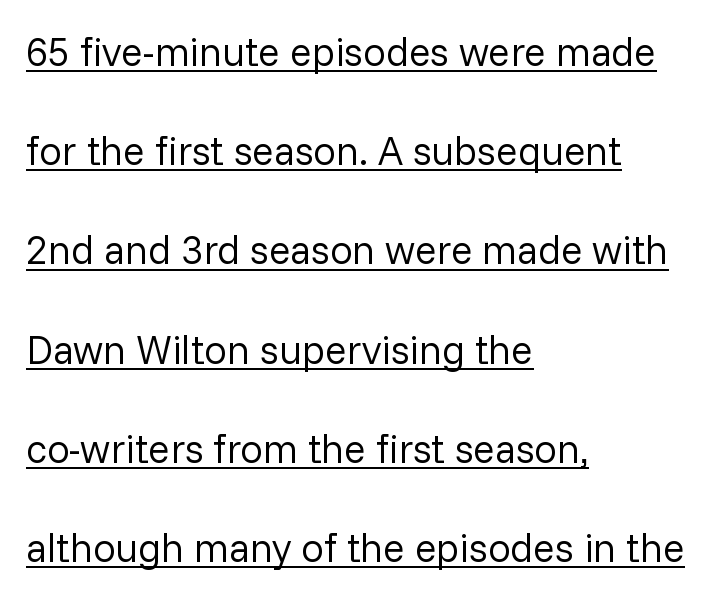
Stems and bowls with no extra thickness — not bold. Posture: straight, roman, zero tilt. This is sans-serif lettering, the kind often seen on screens and signage. Successive baselines arrive slowly, with a big drop between each. Notice how a bar underscores the lettering throughout. Do the characters align in a grid? No, the font is proportional.
